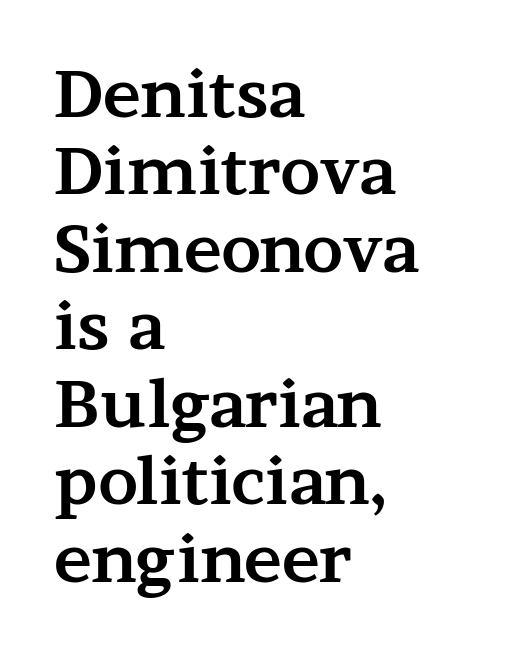
Q: Is the text bold? A: Yes.
Q: Is the text italic (slanted)? A: No, it is upright.
Q: Is the typeface a serif or a sans-serif typeface? A: Serif.
Q: Is the text underlined? A: No.
Q: How is the paragraph aligned? A: Left-aligned.
Q: Is the spacing between letters normal or unusually wide? A: Normal.
Q: Width (condensed, normal, or wide)? A: Wide.
Q: Stroke contrast? A: Medium.
Q: x-height? A: Medium.
Q: Monospaced? A: No.
